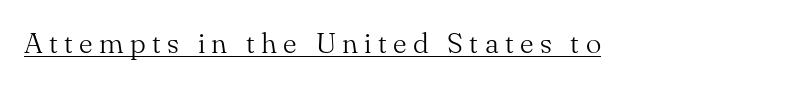
The horizontal fit of the characters is loose and conspicuously gappy. Observe the serifs anchoring each vertical stroke in this sample. Italic? Not at all — the glyphs are vertical. Nothing heavy about these letters — not bold at all. Caption: lettering with a line underneath.
